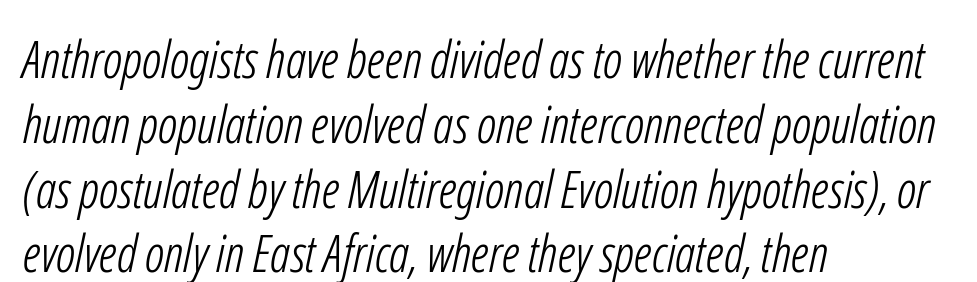
Notice how descenders clear the ascenders below comfortably — that's standard leading. The lines are quadded left. The passage shown is not bold in any degree. What stands out about the letter spacing? Nothing — it is the standard amount. The passage shown is typed in a proportional face where columns would drift. Honestly, there is no underline to notice here at all.
